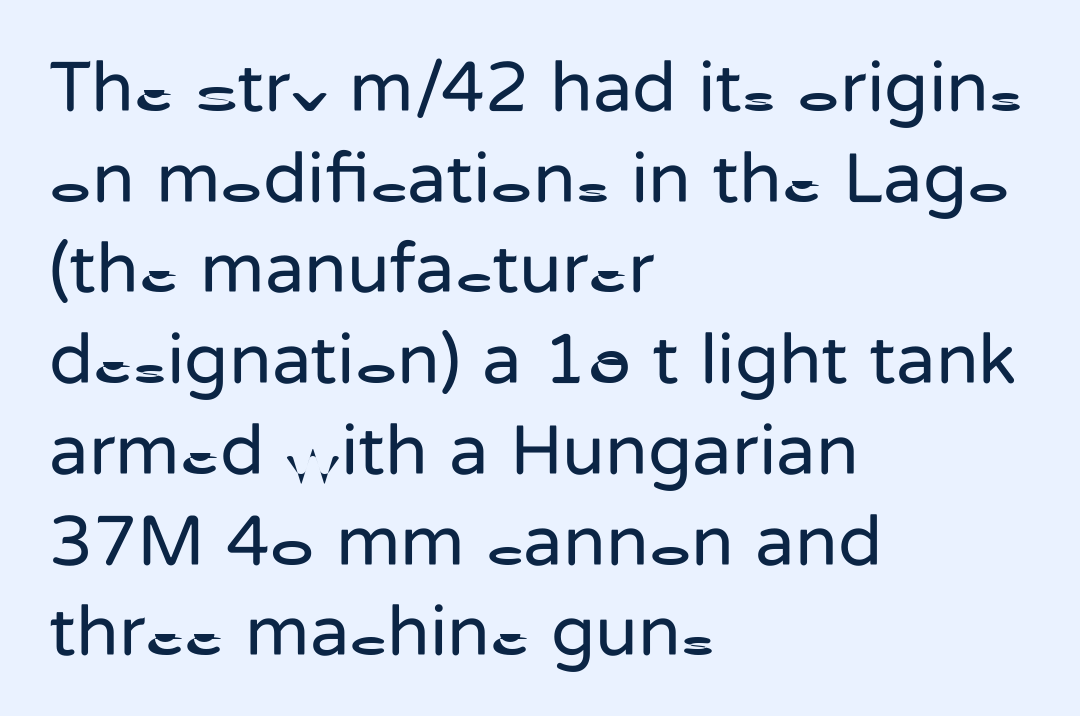
Q: Is the text bold? A: No.
Q: Is the text italic (slanted)? A: No, it is upright.
Q: Is the typeface a serif or a sans-serif typeface? A: Sans-serif.
Q: Is the text underlined? A: No.
Q: How is the paragraph aligned? A: Left-aligned.
Q: Is the spacing between letters normal or unusually wide? A: Normal.
Q: Is the spacing between lines tight, normal or loose? A: Normal.
Q: Width (condensed, normal, or wide)? A: Normal.
Q: Stroke contrast? A: Low.
Q: x-height? A: Medium.
Q: Monospaced? A: No.
